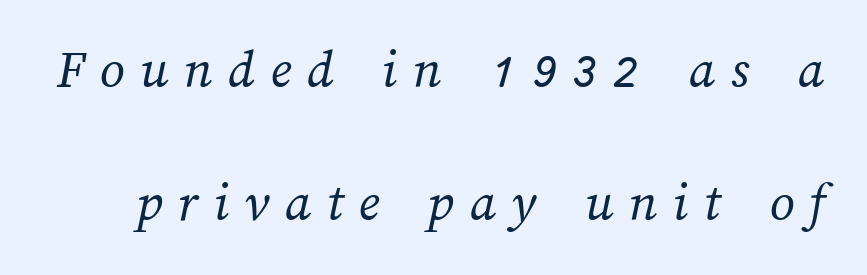
{"bold": "no", "weight": "regular", "width": "normal", "stroke_contrast": "medium", "x_height": "medium", "monospaced": "no", "underline": "no", "line_spacing": "loose", "line_spacing_ratio": 2.42, "letter_spacing": "wide", "letter_spacing_em": 0.28, "glyph_px": 55}
